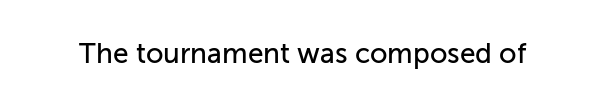
Q: Is the text italic (slanted)? A: No, it is upright.
Q: Is the typeface a serif or a sans-serif typeface? A: Sans-serif.
Q: Is the text underlined? A: No.
Q: Is the spacing between letters normal or unusually wide? A: Normal.
Q: Width (condensed, normal, or wide)? A: Normal.
Q: Stroke contrast? A: Low.
Q: x-height? A: Medium.
Q: Monospaced? A: No.
